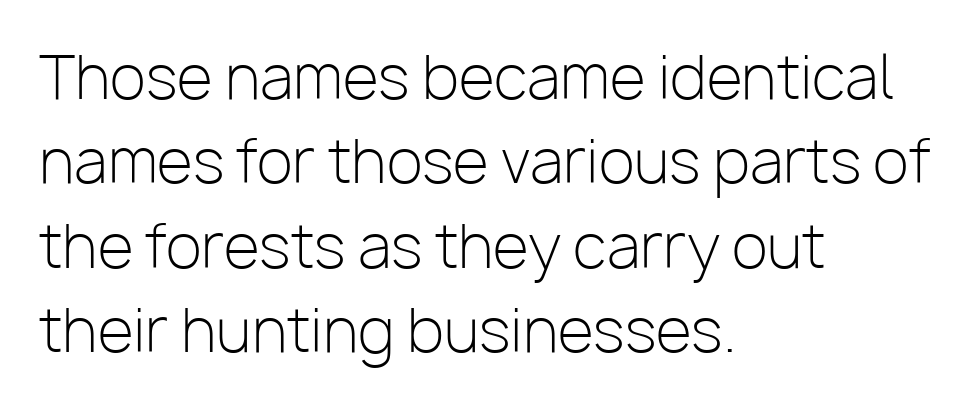
The gaps between neighbouring characters are ordinary and unremarkable. The string is rendered with underlining switched off. On a weight scale, this lands at 450 or below. Quick note: interline space is typical. Italic? Not at all — the glyphs are vertical. Unlike a traditional serif, this face leaves its strokes unadorned.
